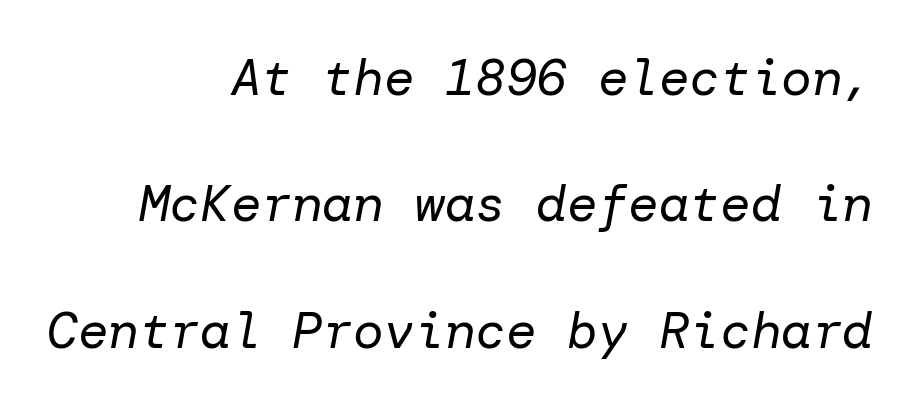
{"italic": "yes", "lean": "right", "slant_degrees": 10, "bold": "no", "weight": "regular", "width": "normal", "stroke_contrast": "low", "x_height": "medium", "underline": "no", "align": "right", "line_spacing": "loose", "line_spacing_ratio": 2.48, "letter_spacing": "normal", "letter_spacing_em": 0.0, "glyph_px": 51}
